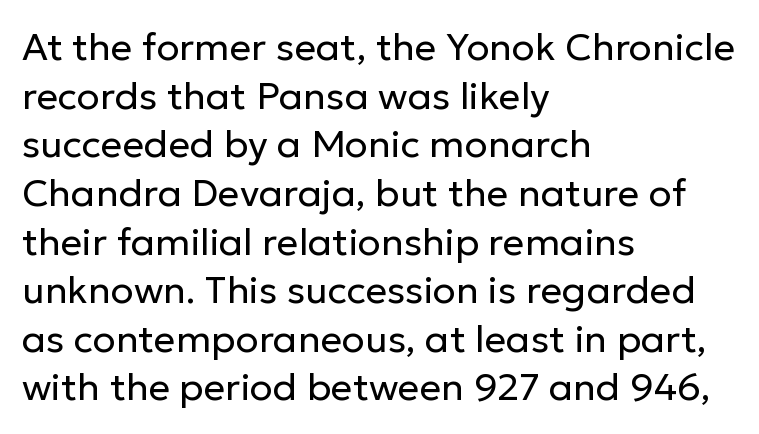
The image shows 38 px regular-weight sans-serif type, upright; set left-aligned, normal line spacing (1.28x), normal letter spacing, not underlined; low stroke contrast and a medium x-height.
